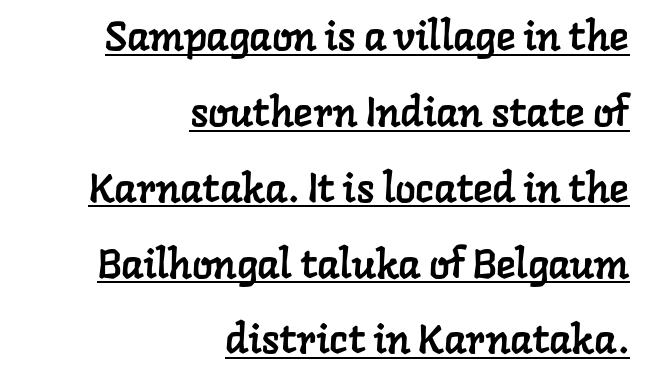
The image shows 41 px serif type; set right-aligned, line spacing 1.85x, normal letter spacing, underlined; low stroke contrast and a medium x-height.
